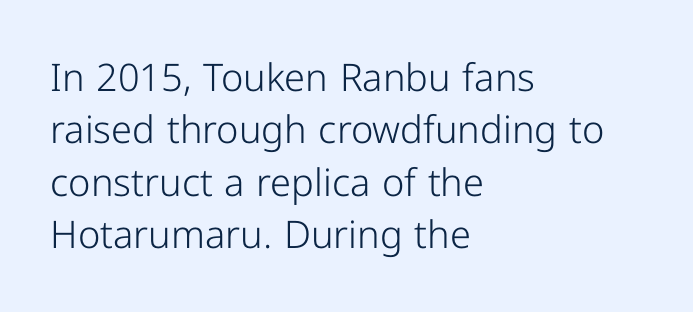
Q: Is the text bold? A: No.
Q: Is the text italic (slanted)? A: No, it is upright.
Q: Is the typeface a serif or a sans-serif typeface? A: Sans-serif.
Q: Is the text underlined? A: No.
Q: How is the paragraph aligned? A: Left-aligned.
Q: Is the spacing between letters normal or unusually wide? A: Normal.
Q: Is the spacing between lines tight, normal or loose? A: Normal.
Q: Width (condensed, normal, or wide)? A: Normal.
Q: Stroke contrast? A: Low.
Q: x-height? A: Medium.
Q: Monospaced? A: No.
